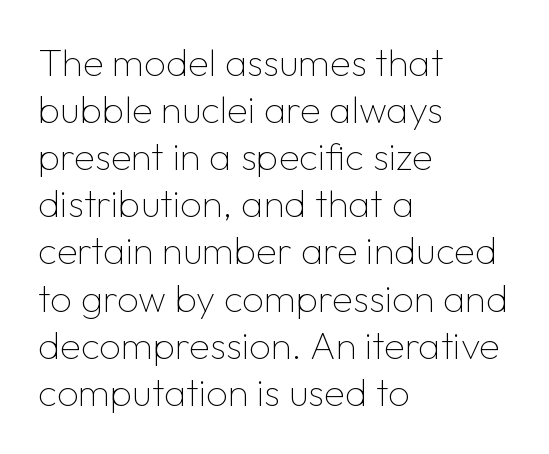
The weight would be labelled regular, book, light, or lighter still. Nothing unusual about the tracking: characters are spaced as the font intends. This is the regular roman posture of the typeface. A sans-serif font was chosen for this passage.
